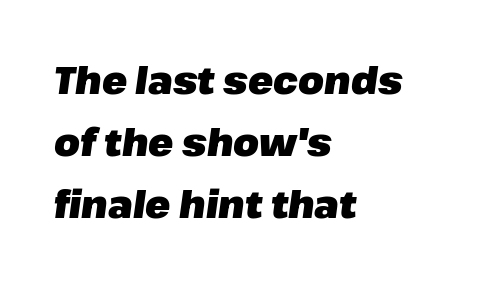
Q: Is the text bold? A: Yes.
Q: Is the text italic (slanted)? A: Yes, it leans right by about 8 degrees.
Q: Is the text underlined? A: No.
Q: How is the paragraph aligned? A: Left-aligned.
Q: Is the spacing between letters normal or unusually wide? A: Normal.
Q: Is the spacing between lines tight, normal or loose? A: Normal.
Q: Width (condensed, normal, or wide)? A: Normal.
Q: Stroke contrast? A: Low.
Q: x-height? A: Medium.
Q: Monospaced? A: No.
